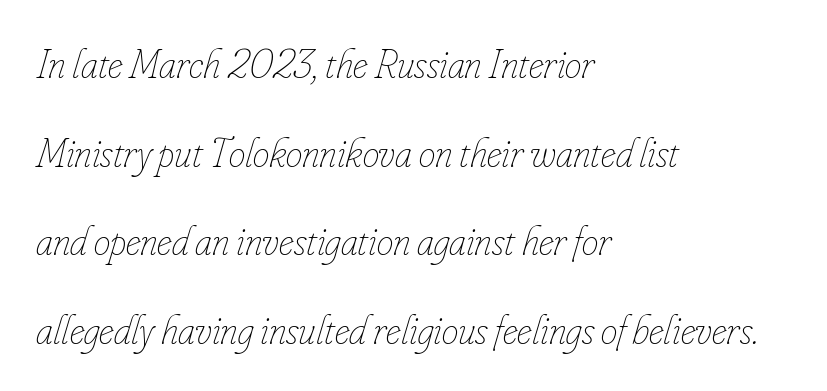
Q: Is the text bold? A: No.
Q: Is the text italic (slanted)? A: Yes, it leans right by about 16 degrees.
Q: Is the text underlined? A: No.
Q: How is the paragraph aligned? A: Left-aligned.
Q: Is the spacing between letters normal or unusually wide? A: Normal.
Q: Is the spacing between lines tight, normal or loose? A: Loose.
Q: Width (condensed, normal, or wide)? A: Condensed.
Q: Stroke contrast? A: Low.
Q: x-height? A: Small.
Q: Monospaced? A: No.
